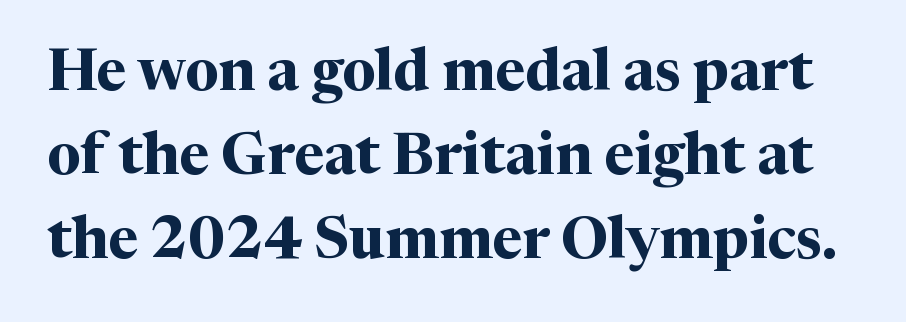
This is the regular roman posture of the typeface. How are the letters spaced? Ordinarily, with no added tracking. Check the space under the baseline: it is left empty. Each letter's strokes conclude with small projecting serifs.
